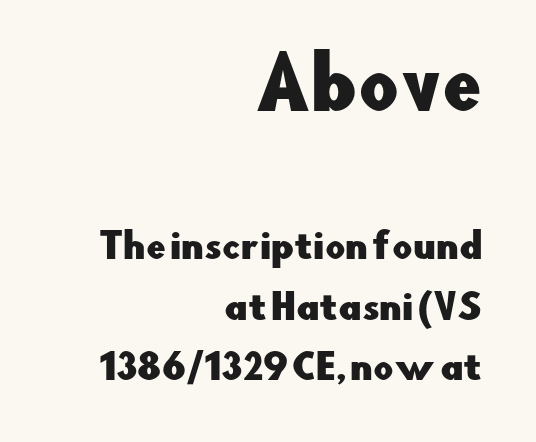
{"serif": "no", "italic": "no", "width": "normal", "stroke_contrast": "low", "x_height": "small", "monospaced": "no", "underline": "no", "align": "right", "line_spacing_ratio": 1.73, "letter_spacing": "normal", "letter_spacing_em": 0.0, "larger_block": "first", "size_ratio": 2.0, "glyph_px": 70}
